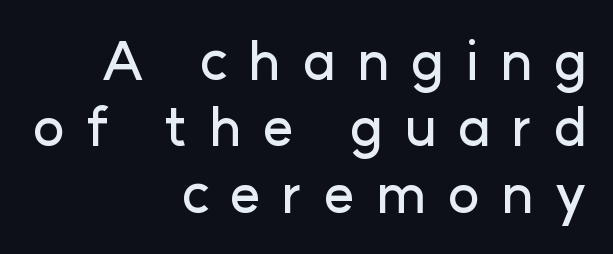
Q: Is the text italic (slanted)? A: No, it is upright.
Q: Is the typeface a serif or a sans-serif typeface? A: Sans-serif.
Q: Is the text underlined? A: No.
Q: How is the paragraph aligned? A: Right-aligned.
Q: Is the spacing between letters normal or unusually wide? A: Unusually wide.
Q: Width (condensed, normal, or wide)? A: Normal.
Q: Stroke contrast? A: Low.
Q: x-height? A: Medium.
Q: Monospaced? A: No.
